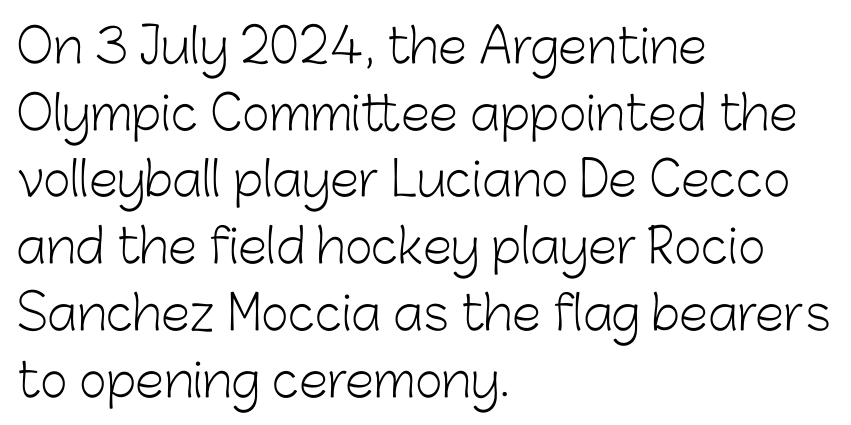
Weight class: somewhere from thin through regular. Posture: upright roman. Reading down the block, your eye returns to a fixed left position each line. Only glyphs here, with clear space below each row. The face used here is rendered with its standard letterfit.
